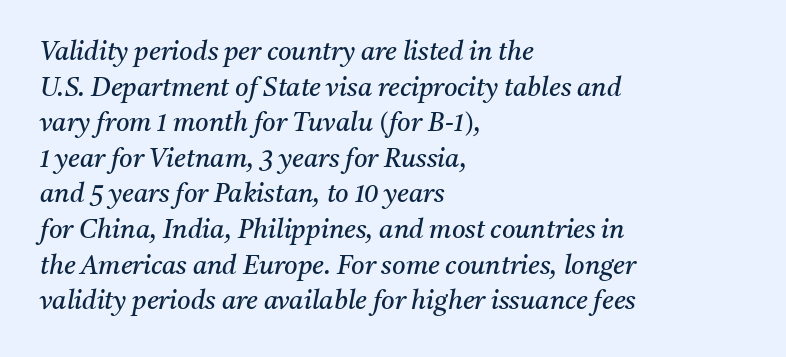
The image shows 26 px text type, italic (leaning right); set left-aligned, normal line spacing (1.37x), normal letter spacing, not underlined.
